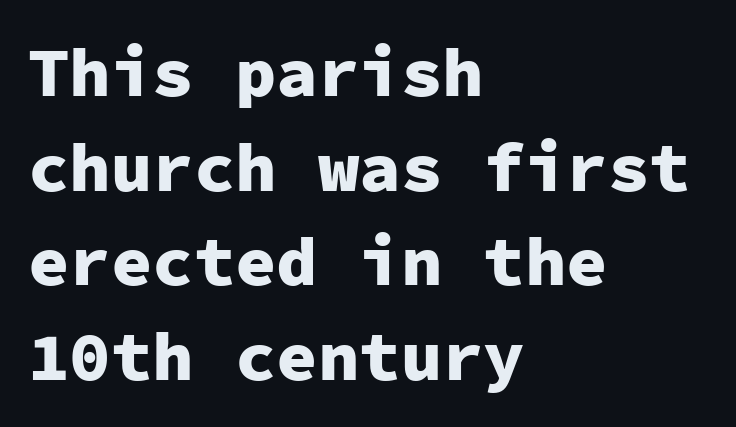
Regarding serifs, this sample does without them. The line-height multiplier appears to be the usual default. Weight check: bold — yes, fully. This sample has the even, mechanical cadence of fixed-width lettering. This rendering uses left alignment, leaving the right contour irregular.
